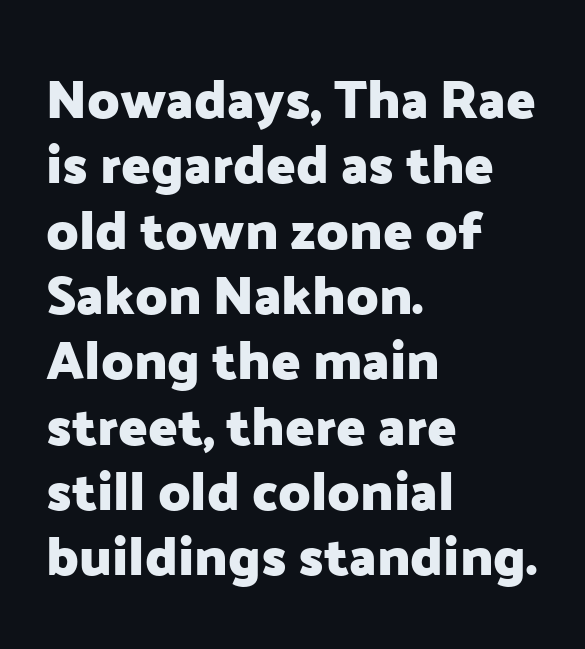
Q: Is the text bold? A: Yes.
Q: Is the text italic (slanted)? A: No, it is upright.
Q: Is the typeface a serif or a sans-serif typeface? A: Sans-serif.
Q: Is the text underlined? A: No.
Q: How is the paragraph aligned? A: Left-aligned.
Q: Is the spacing between letters normal or unusually wide? A: Normal.
Q: Width (condensed, normal, or wide)? A: Normal.
Q: Stroke contrast? A: Low.
Q: x-height? A: Medium.
Q: Monospaced? A: No.
